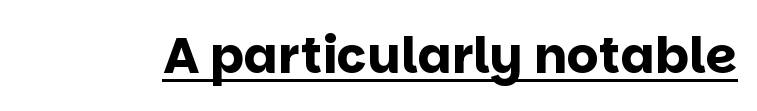
Q: Is the text bold? A: Yes.
Q: Is the text italic (slanted)? A: No, it is upright.
Q: Is the typeface a serif or a sans-serif typeface? A: Sans-serif.
Q: Is the text underlined? A: Yes.
Q: Is the spacing between letters normal or unusually wide? A: Normal.
Q: Width (condensed, normal, or wide)? A: Normal.
Q: Stroke contrast? A: Low.
Q: x-height? A: Large.
Q: Monospaced? A: No.
